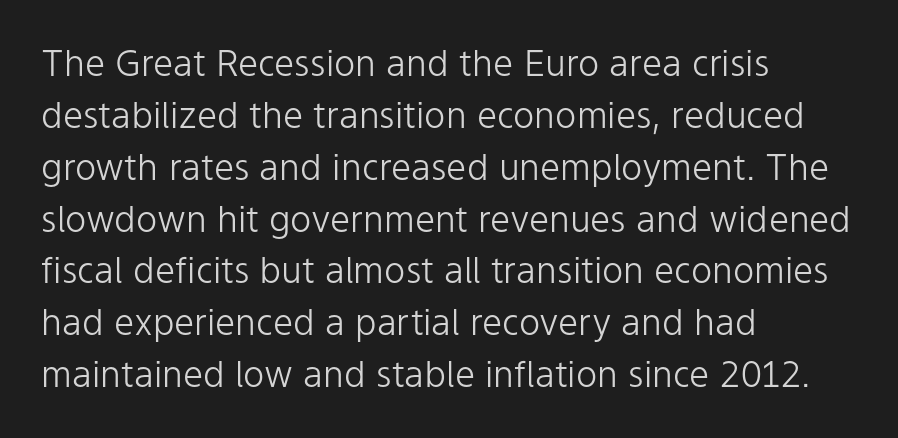
Compared with typical paragraphs, the rows here are spaced about the same. Think standard paragraph weight, or any step lighter than that. The rendering keeps characters at their native spacing. The paragraph shown leans on its left margin.
